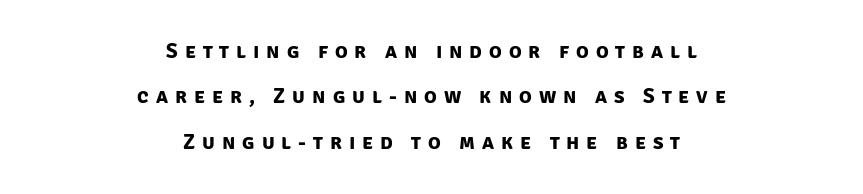
{"bold": "yes", "underline": "no", "align": "center", "line_spacing": "loose", "line_spacing_ratio": 2.16, "letter_spacing": "wide", "letter_spacing_em": 0.33, "glyph_px": 21}
